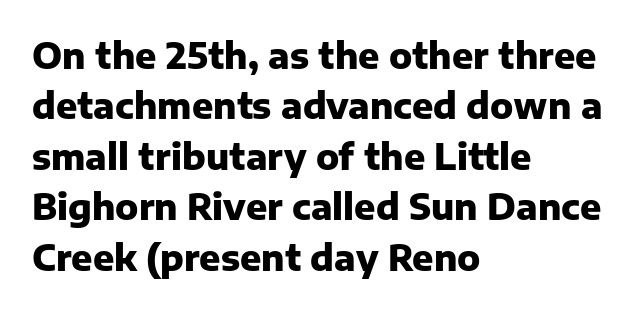
The image shows 35 px heavy sans-serif type, upright; set left-aligned, normal line spacing (1.44x), normal letter spacing, not underlined; low stroke contrast and a medium x-height.
